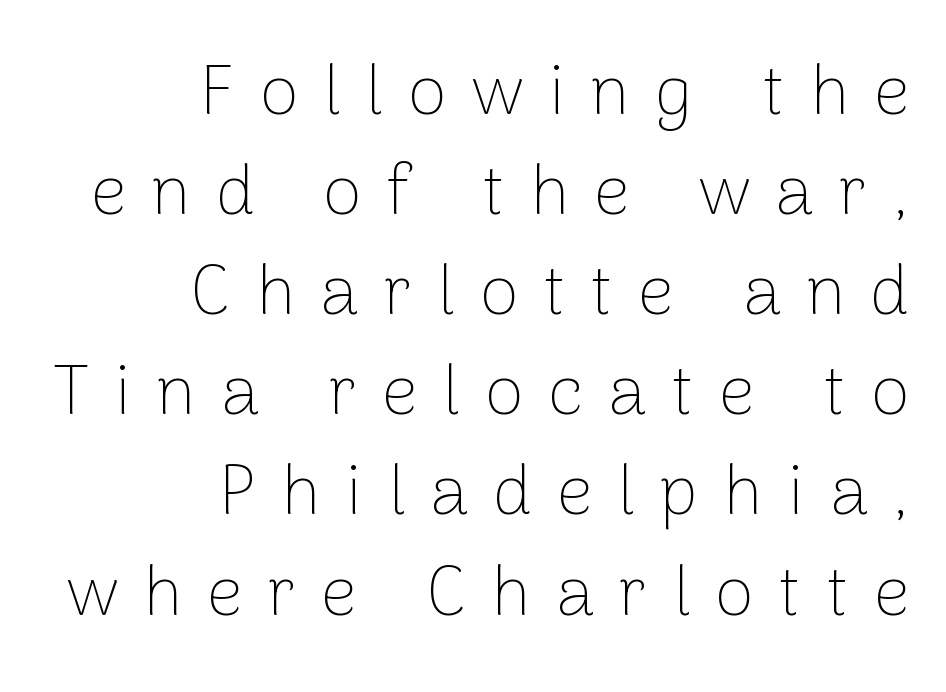
Q: Is the text bold? A: No.
Q: Is the text italic (slanted)? A: No, it is upright.
Q: Is the typeface a serif or a sans-serif typeface? A: Sans-serif.
Q: Is the text underlined? A: No.
Q: How is the paragraph aligned? A: Right-aligned.
Q: Is the spacing between letters normal or unusually wide? A: Unusually wide.
Q: Is the spacing between lines tight, normal or loose? A: Normal.
Q: Width (condensed, normal, or wide)? A: Normal.
Q: Stroke contrast? A: Low.
Q: x-height? A: Medium.
Q: Monospaced? A: No.
